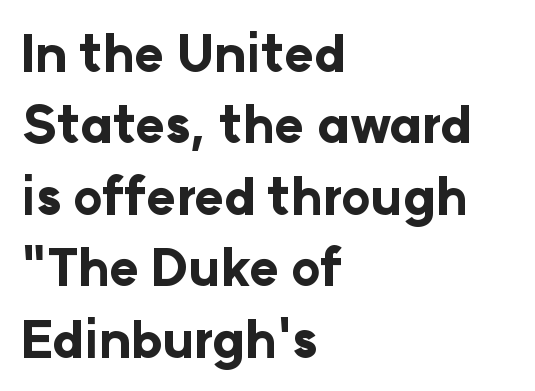
{"serif": "no", "italic": "no", "bold": "yes", "weight": "bold", "width": "normal", "stroke_contrast": "low", "x_height": "medium", "monospaced": "no", "underline": "no", "align": "left", "line_spacing": "normal", "line_spacing_ratio": 1.43, "letter_spacing": "normal", "letter_spacing_em": 0.0, "glyph_px": 50}
